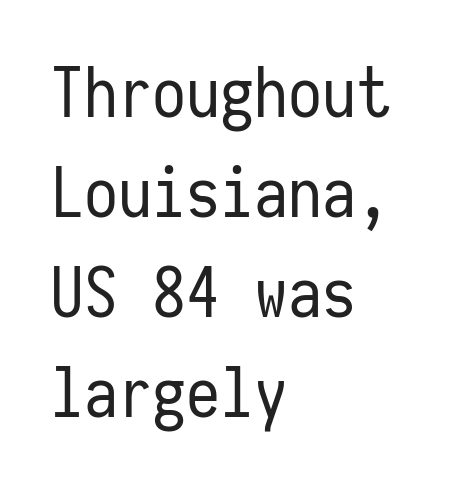
The image shows 68 px regular-weight, condensed sans-serif type, upright, monospaced; set left-aligned, normal line spacing (1.47x), normal letter spacing, not underlined; low stroke contrast and a medium x-height.
